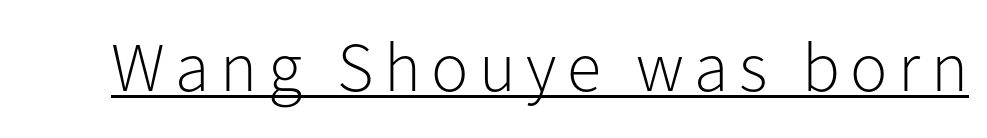
{"serif": "no", "italic": "no", "bold": "no", "weight": "light", "width": "normal", "stroke_contrast": "low", "x_height": "medium", "monospaced": "no", "underline": "yes", "glyph_px": 70}
